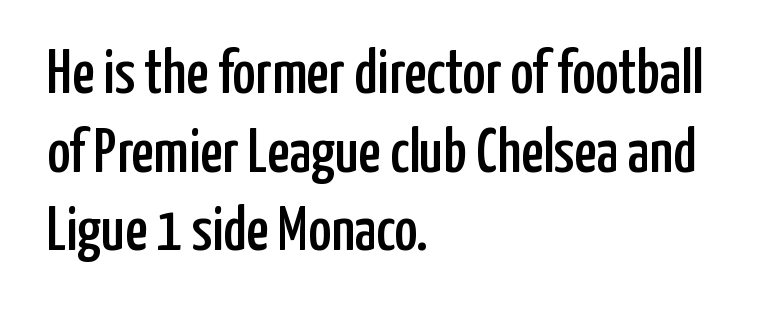
{"serif": "no", "italic": "no", "width": "condensed", "stroke_contrast": "low", "x_height": "medium", "monospaced": "no", "underline": "no", "align": "left", "line_spacing": "normal", "line_spacing_ratio": 1.27, "letter_spacing": "normal", "letter_spacing_em": 0.0, "glyph_px": 62}
